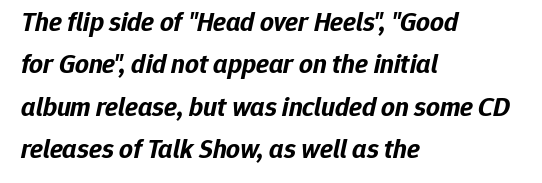
The image shows 27 px bold type, italic (leaning right); set left-aligned, normal line spacing (1.57x), normal letter spacing, not underlined.
